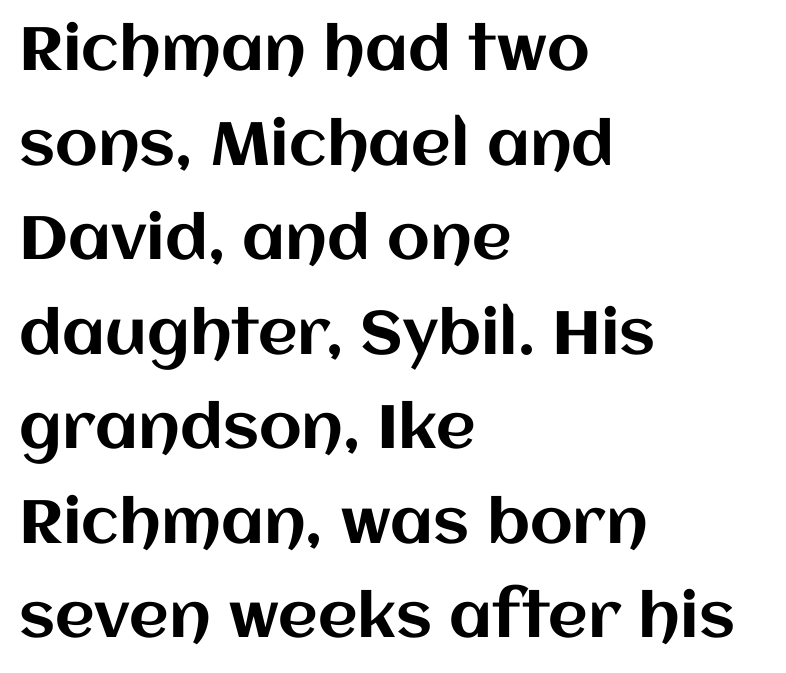
The image shows 61 px text type, upright; set left-aligned, normal line spacing (1.55x), normal letter spacing, not underlined; medium stroke contrast and a large x-height.
